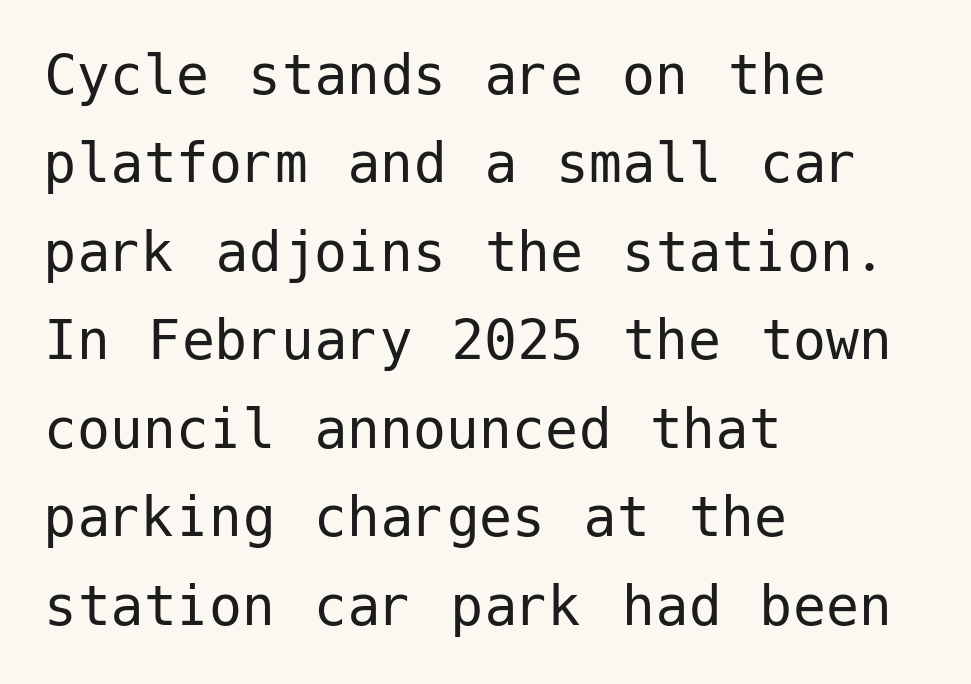
Q: Is the text bold? A: No.
Q: Is the text italic (slanted)? A: No, it is upright.
Q: Is the typeface a serif or a sans-serif typeface? A: Sans-serif.
Q: Is the text underlined? A: No.
Q: How is the paragraph aligned? A: Left-aligned.
Q: Is the spacing between letters normal or unusually wide? A: Normal.
Q: Is the spacing between lines tight, normal or loose? A: Normal.
Q: Width (condensed, normal, or wide)? A: Normal.
Q: Stroke contrast? A: Low.
Q: x-height? A: Medium.
